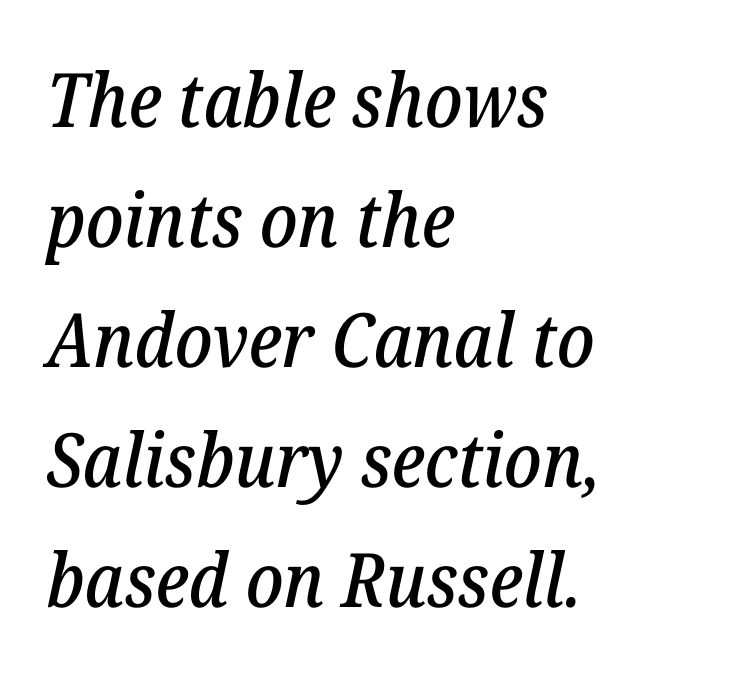
{"serif": "yes", "italic": "yes", "lean": "right", "slant_degrees": 12, "width": "normal", "stroke_contrast": "low", "x_height": "medium", "monospaced": "no", "underline": "no", "align": "left", "line_spacing": "normal", "line_spacing_ratio": 1.6, "letter_spacing": "normal", "letter_spacing_em": 0.0, "glyph_px": 75}
